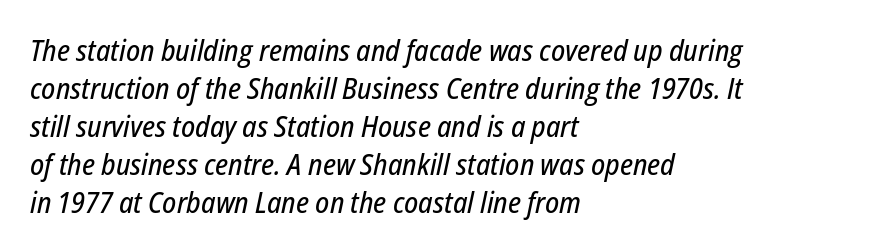
Q: Is the text italic (slanted)? A: Yes, it leans right by about 12 degrees.
Q: Is the text underlined? A: No.
Q: How is the paragraph aligned? A: Left-aligned.
Q: Is the spacing between letters normal or unusually wide? A: Normal.
Q: Is the spacing between lines tight, normal or loose? A: Normal.
Q: Width (condensed, normal, or wide)? A: Condensed.
Q: Stroke contrast? A: Low.
Q: x-height? A: Medium.
Q: Monospaced? A: No.
